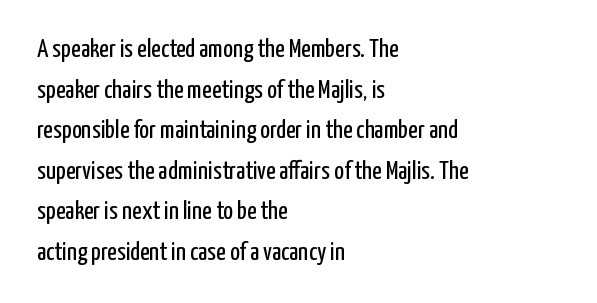
Q: Is the text bold? A: No.
Q: Is the text italic (slanted)? A: No, it is upright.
Q: Is the text underlined? A: No.
Q: How is the paragraph aligned? A: Left-aligned.
Q: Is the spacing between letters normal or unusually wide? A: Normal.
Q: Is the spacing between lines tight, normal or loose? A: Normal.
